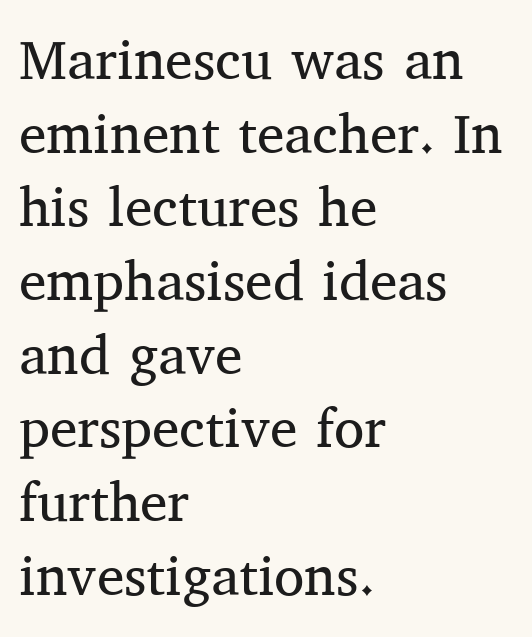
{"serif": "yes", "italic": "no", "bold": "no", "weight": "regular", "width": "normal", "stroke_contrast": "medium", "x_height": "medium", "monospaced": "no", "underline": "no", "align": "left", "line_spacing": "normal", "line_spacing_ratio": 1.34, "letter_spacing": "normal", "letter_spacing_em": 0.0, "glyph_px": 55}
